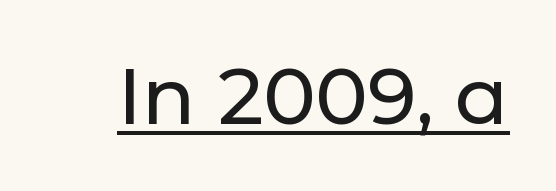
The image shows 79 px sans-serif type, upright; set normal letter spacing, underlined; low stroke contrast and a medium x-height.
